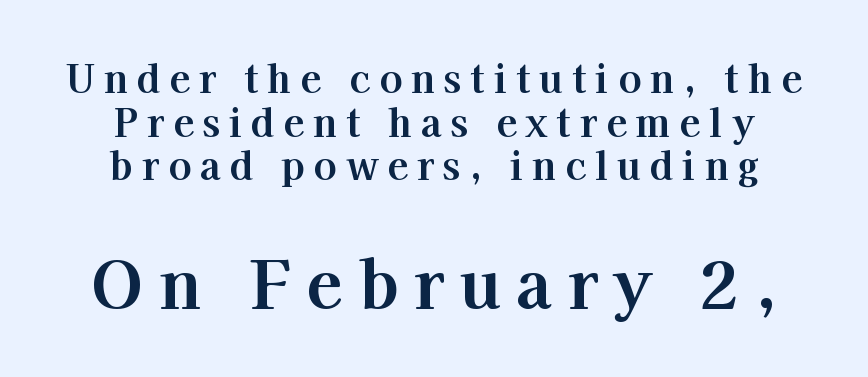
The image shows 66 px bold serif type, upright; set centered, tight line spacing (1.15x), unusually wide letter spacing (+0.24 em), not underlined; the second (bottom) block is 1.74x larger; high stroke contrast and a medium x-height.
